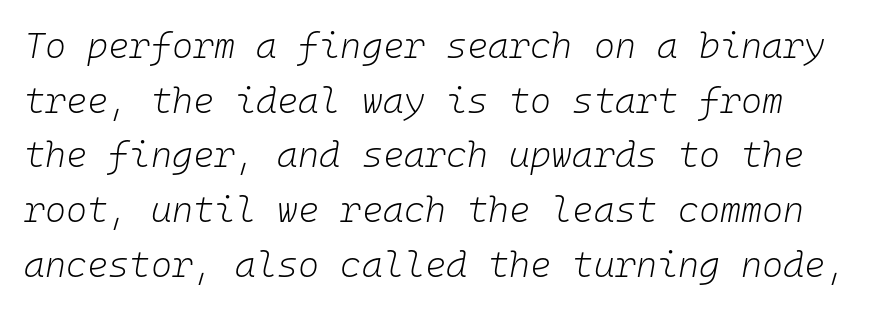
{"italic": "yes", "lean": "right", "slant_degrees": 10, "bold": "no", "weight": "light", "width": "normal", "stroke_contrast": "low", "x_height": "medium", "monospaced": "yes", "underline": "no", "line_spacing": "normal", "line_spacing_ratio": 1.52, "letter_spacing": "normal", "letter_spacing_em": 0.0, "glyph_px": 36}
